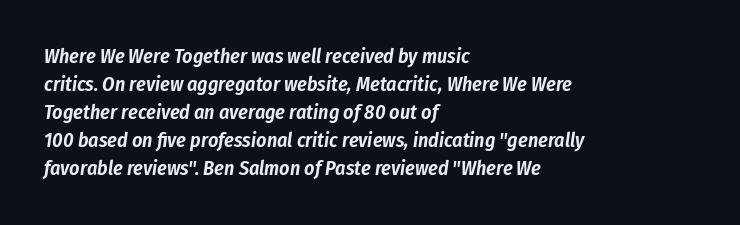
The face used here has a pronounced slope to its letters. In terms of leading, this rendering sits right in the middle. Words appear dense and cohesive because spacing is normal. The lines are quadded left. Descender tails drop into unmarked territory.
